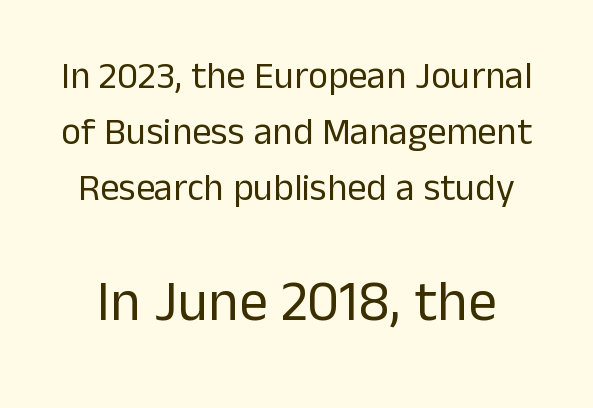
Q: Is the text bold? A: No.
Q: Is the text italic (slanted)? A: No, it is upright.
Q: Is the typeface a serif or a sans-serif typeface? A: Sans-serif.
Q: Is the text underlined? A: No.
Q: Is the spacing between letters normal or unusually wide? A: Normal.
Q: Is the spacing between lines tight, normal or loose? A: Normal.
Q: Which block of text is set in a larger size, the first (top) or the second (bottom)? A: The second (bottom) one.
Q: Width (condensed, normal, or wide)? A: Normal.
Q: Stroke contrast? A: Low.
Q: x-height? A: Medium.
Q: Monospaced? A: No.
